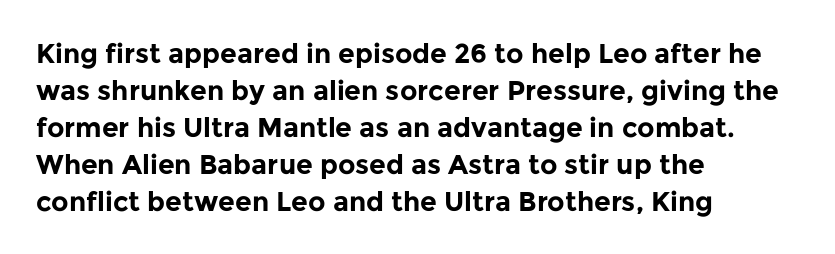
The image shows 27 px bold type, upright; set left-aligned, normal line spacing (1.37x), normal letter spacing, not underlined.
